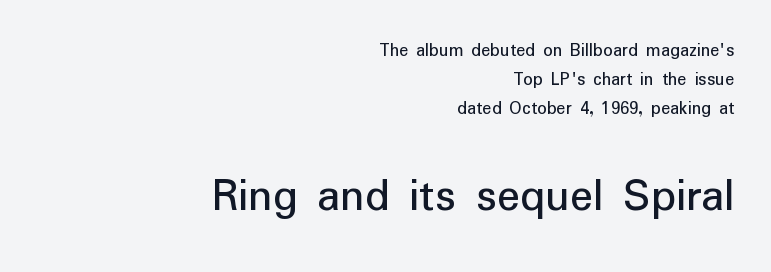
Q: Is the text italic (slanted)? A: No, it is upright.
Q: Is the typeface a serif or a sans-serif typeface? A: Sans-serif.
Q: Is the text underlined? A: No.
Q: How is the paragraph aligned? A: Right-aligned.
Q: Is the spacing between letters normal or unusually wide? A: Normal.
Q: Is the spacing between lines tight, normal or loose? A: Normal.
Q: Which block of text is set in a larger size, the first (top) or the second (bottom)? A: The second (bottom) one.
Q: Width (condensed, normal, or wide)? A: Normal.
Q: Stroke contrast? A: Low.
Q: x-height? A: Medium.
Q: Monospaced? A: No.
